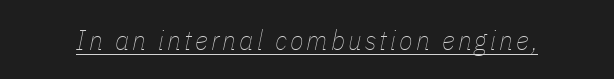
{"italic": "yes", "lean": "right", "slant_degrees": 11, "bold": "no", "weight": "thin", "width": "condensed", "stroke_contrast": "low", "x_height": "medium", "monospaced": "no", "underline": "yes", "glyph_px": 28}
